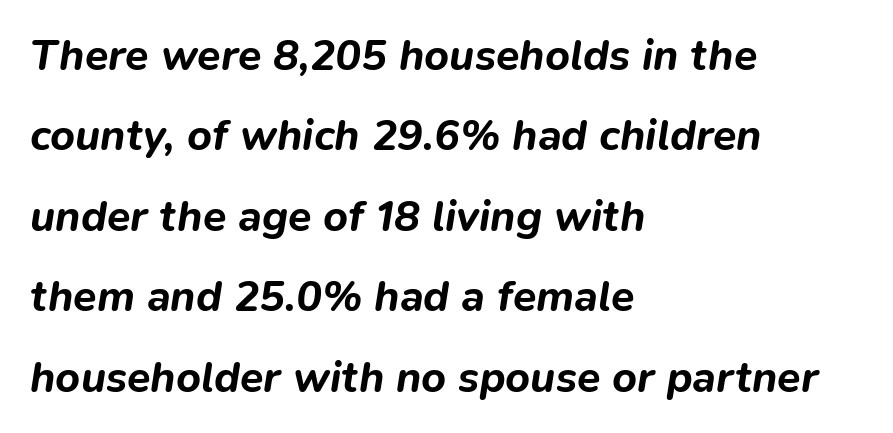
{"italic": "yes", "lean": "right", "slant_degrees": 9, "bold": "yes", "weight": "bold", "width": "normal", "stroke_contrast": "low", "x_height": "medium", "monospaced": "no", "underline": "no", "align": "left", "line_spacing_ratio": 1.87, "letter_spacing": "normal", "letter_spacing_em": 0.0, "glyph_px": 43}
